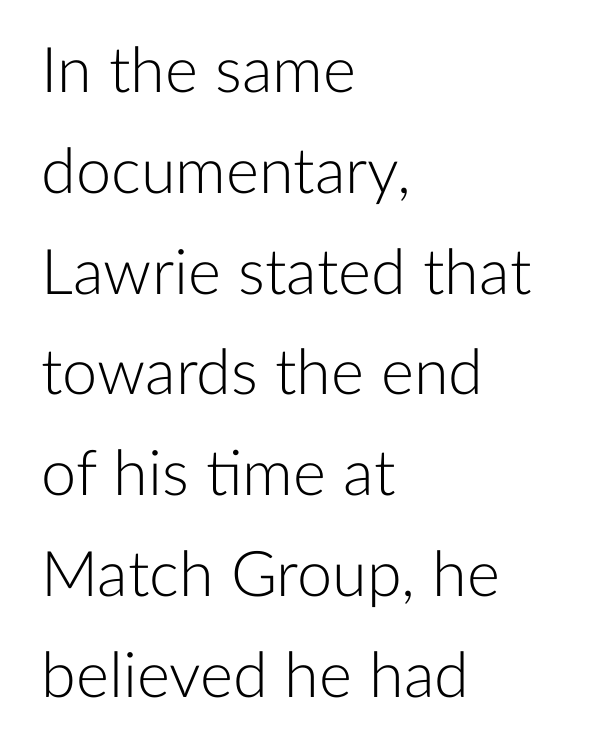
Q: Is the text bold? A: No.
Q: Is the text italic (slanted)? A: No, it is upright.
Q: Is the typeface a serif or a sans-serif typeface? A: Sans-serif.
Q: Is the text underlined? A: No.
Q: How is the paragraph aligned? A: Left-aligned.
Q: Is the spacing between letters normal or unusually wide? A: Normal.
Q: Is the spacing between lines tight, normal or loose? A: Normal.
Q: Width (condensed, normal, or wide)? A: Normal.
Q: Stroke contrast? A: Low.
Q: x-height? A: Medium.
Q: Monospaced? A: No.
